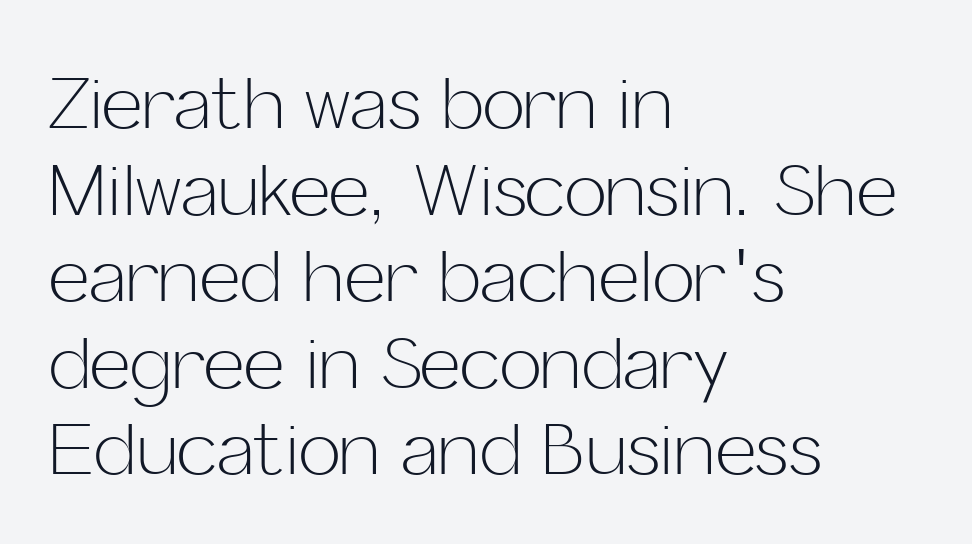
The image shows 71 px light sans-serif type, upright; set left-aligned, line spacing 1.22x, normal letter spacing, not underlined; low stroke contrast and a medium x-height.
